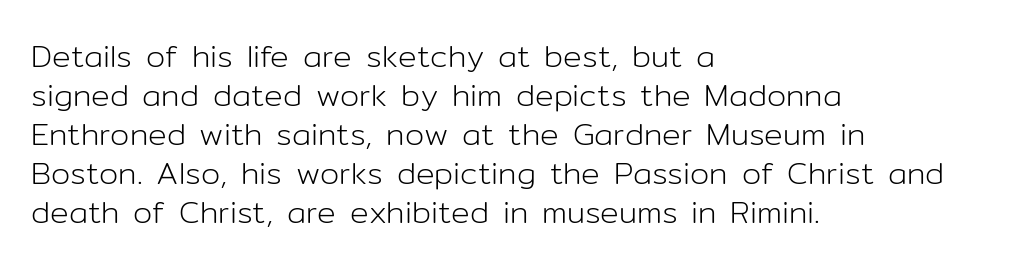
Tracking value appears to be zero — textbook default spacing. The lines are quadded left. The letters carry no serifs — their stems end cleanly without finishing strokes. No italicization has been applied; the sample stays upright. The area under the type is left untouched. Is there much room between lines? A standard amount, neither cramped nor airy.
